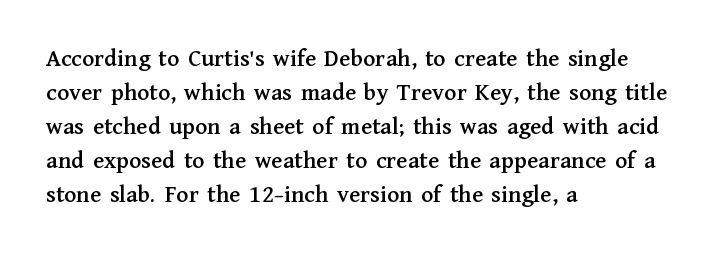
The image shows 25 px text type, upright; set left-aligned, normal line spacing (1.36x), normal letter spacing, not underlined.
